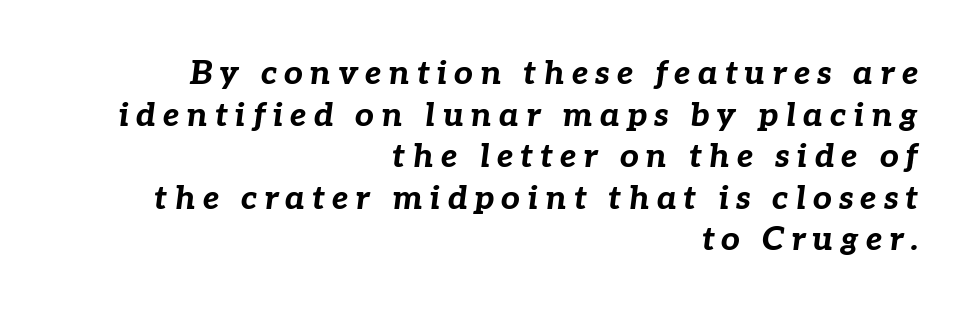
The rendering uses natural spacing where letterforms have individual widths. Substantial extra tracking has been applied to these lines. Bare-footed words on every line. The rows are spaced the way most documents space them. Strong, thick strokes mark this as bold type.
